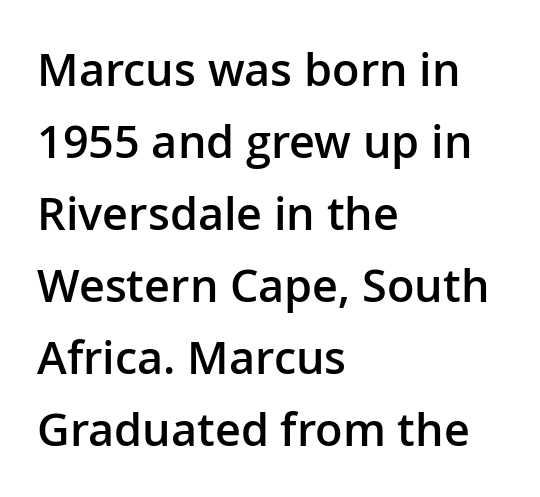
Tall strokes in this sample are plumb rather than angled. Inter-character spacing is left at the font's built-in metrics. The rag falls on the right side of this text block. Summary of vertical rhythm: regular, with standard interline spacing. Font category for this specimen: sans-serif. A typesetter would call this proportional, since set widths differ per character.
